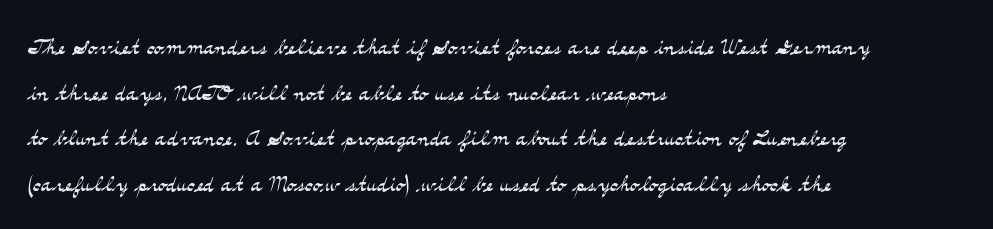
The image shows 30 px light, wide serif type; set left-aligned, normal line spacing (1.52x), normal letter spacing, not underlined; medium stroke contrast and a small x-height.
